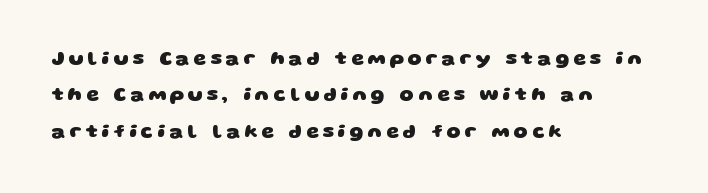
{"bold": "yes", "underline": "no", "align": "left", "line_spacing_ratio": 1.82, "letter_spacing": "wide", "letter_spacing_em": 0.2, "glyph_px": 20}
